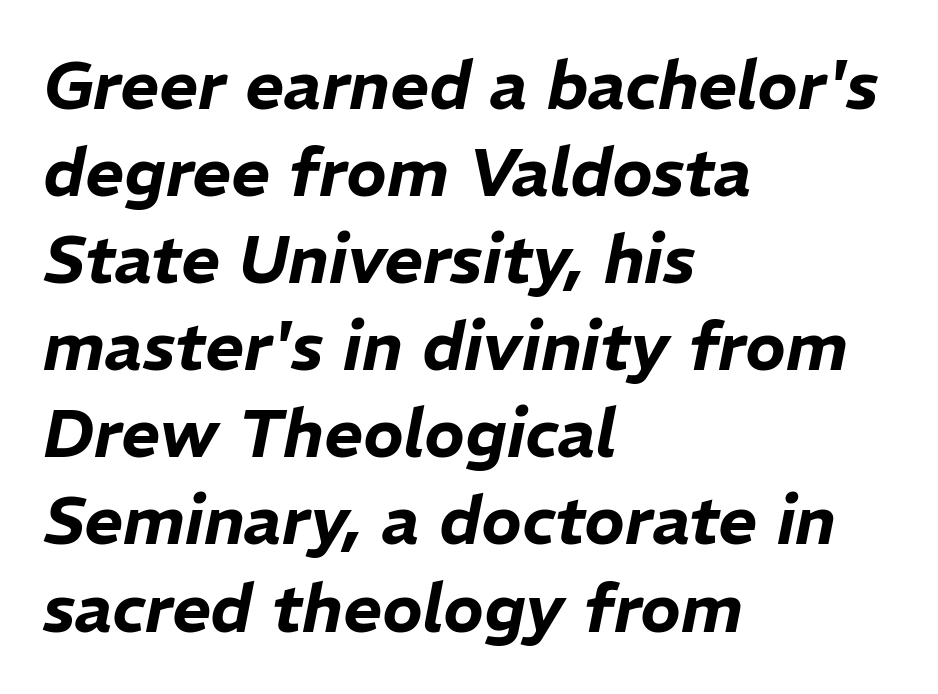
{"italic": "yes", "lean": "right", "slant_degrees": 11, "width": "normal", "stroke_contrast": "low", "x_height": "medium", "monospaced": "no", "underline": "no", "align": "left", "line_spacing": "normal", "line_spacing_ratio": 1.3, "letter_spacing": "normal", "letter_spacing_em": 0.0, "glyph_px": 67}
